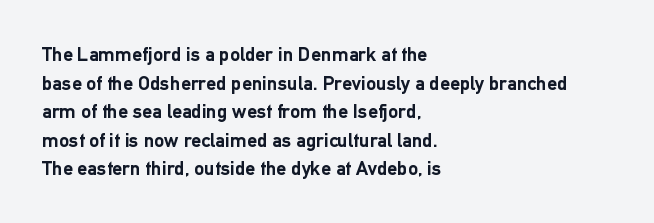
The image shows 20 px bold type, upright; set left-aligned, normal line spacing (1.43x), normal letter spacing, not underlined.
